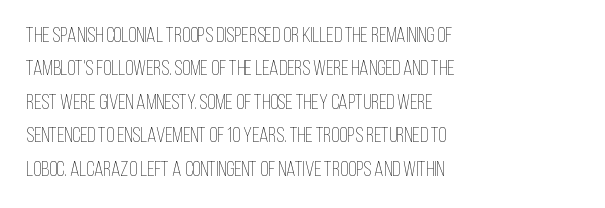
{"italic": "no", "bold": "no", "underline": "no", "align": "left", "line_spacing": "normal", "line_spacing_ratio": 1.59, "letter_spacing": "normal", "letter_spacing_em": 0.0, "glyph_px": 21}
